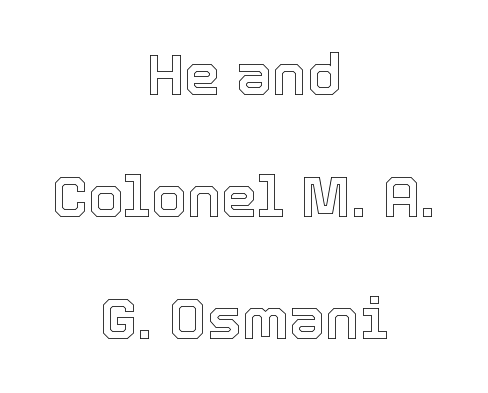
The leading is generous, giving the passage an open texture. A typesetter would mark this as roman, not italic. Spacing verdict: proportional, widths tailored to each character. The passage shown has conventional tracking throughout.
